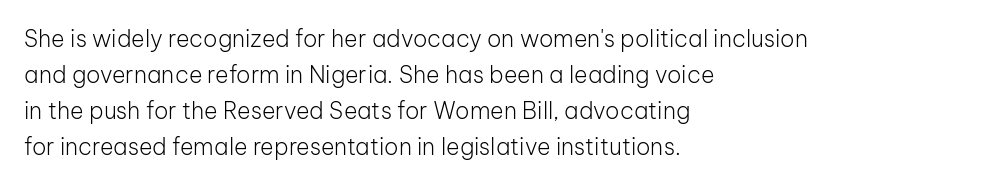
The image shows 23 px text type, upright; set left-aligned, normal line spacing (1.57x), normal letter spacing, not underlined.
